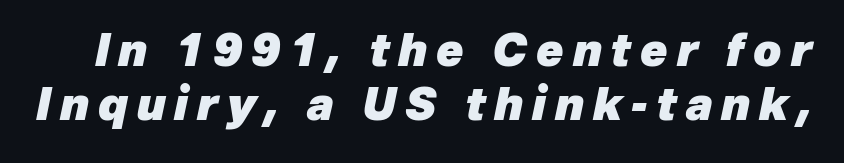
The strokes are fattened all the way to bold. Varying glyph widths throughout — classic text-font behaviour. The gap between lines stays unmarked. Emphasis-style slanted type is in use. Tracking value appears strongly positive — letters spread wide.
